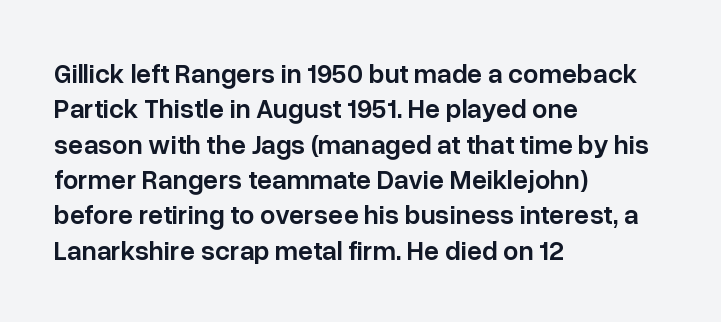
Q: Is the text bold? A: Semi-bold.
Q: Is the text italic (slanted)? A: No, it is upright.
Q: Is the text underlined? A: No.
Q: How is the paragraph aligned? A: Left-aligned.
Q: Is the spacing between letters normal or unusually wide? A: Normal.
Q: Is the spacing between lines tight, normal or loose? A: Normal.
